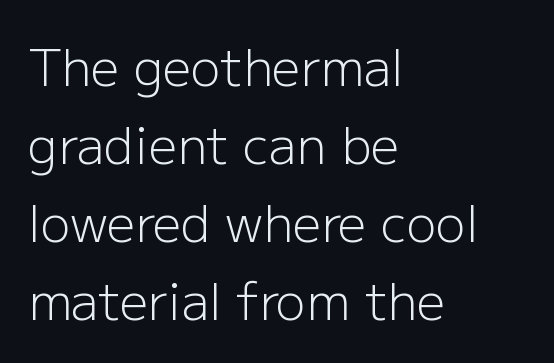
Typographically, this falls in the sans-serif category. Heft: none added — not bold. This rendering leaves character spacing at its baseline value. This sample has the flowing, uneven cadence of proportional lettering.
